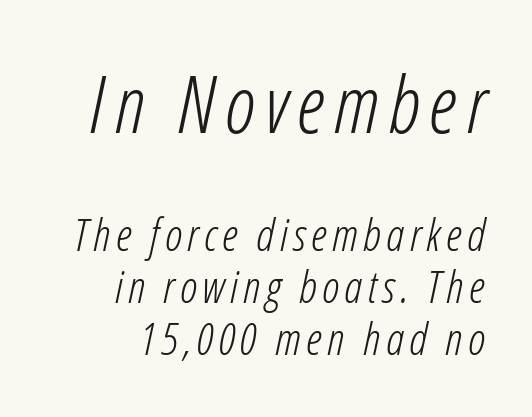
The image shows 79 px light, condensed type, italic (leaning right); set right-aligned, tight line spacing (1.15x), not underlined; the first (top) block is 1.76x larger; low stroke contrast and a medium x-height.
